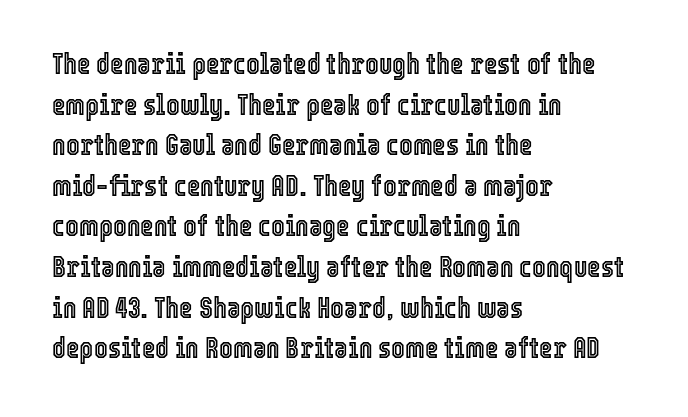
{"italic": "no", "width": "condensed", "x_height": "medium", "monospaced": "no", "underline": "no", "align": "left", "line_spacing": "normal", "line_spacing_ratio": 1.4, "letter_spacing": "normal", "letter_spacing_em": 0.0, "glyph_px": 29}
